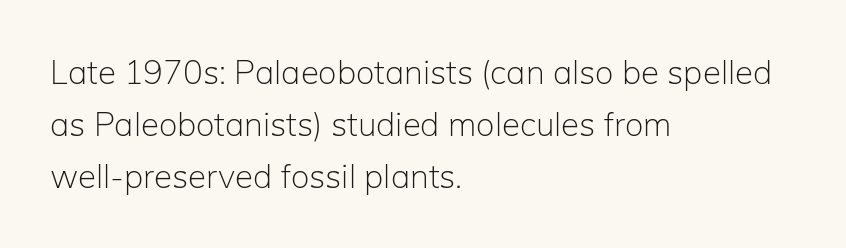
Italic: no, the glyphs are upright roman. Nope, no serifs anywhere on these letters. The area under the type is left untouched. Baseline-to-baseline distance is the conventional proportion of letter height. The paragraph shown leans on its left margin. Here the designer chose a conventional face with non-uniform glyph widths.
